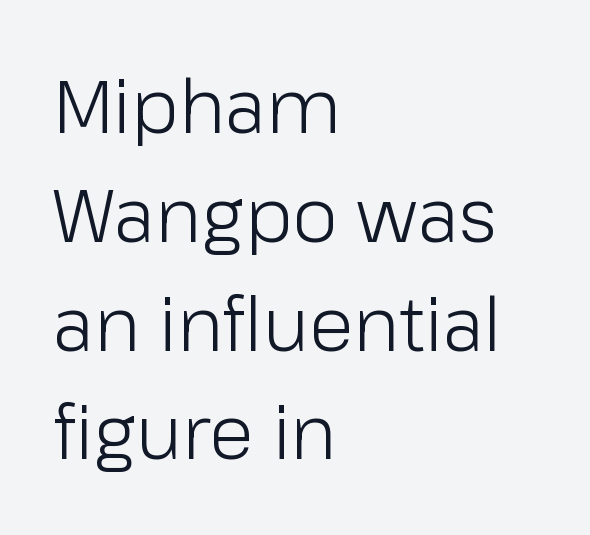
The image shows 74 px light sans-serif type, upright; set left-aligned, normal line spacing (1.47x), normal letter spacing, not underlined; low stroke contrast and a medium x-height.
